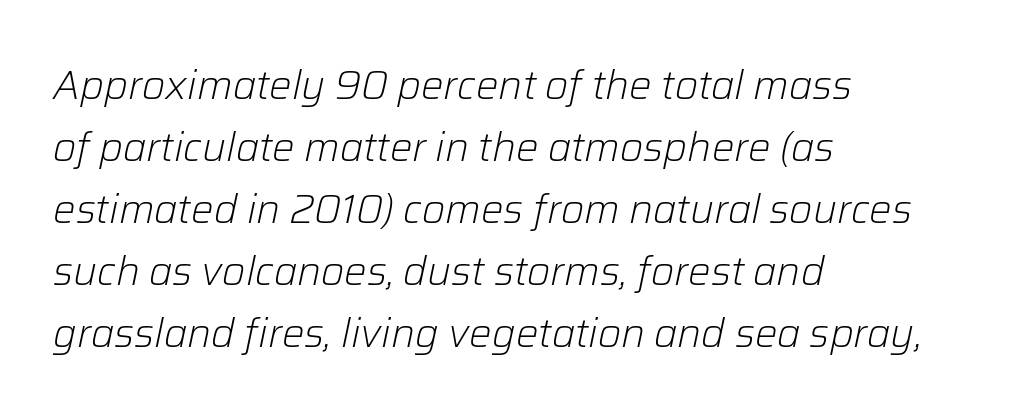
Just letters on the line, the space beneath them empty. A light-to-regular cut is what we see here. Leading matches the norm, producing a regular column. The rendering uses natural spacing where letterforms have individual widths.
